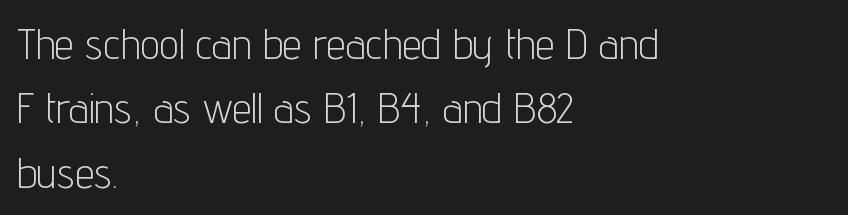
The ragged edge is on the right, which tells us the setting is flush left. Honestly, there is no underline to notice here at all. Vertical stems look standard width or narrower in stroke. Ordinary non-slanted type is in use. This rendering employs a face without finishing strokes, i.e., a sans-serif.
